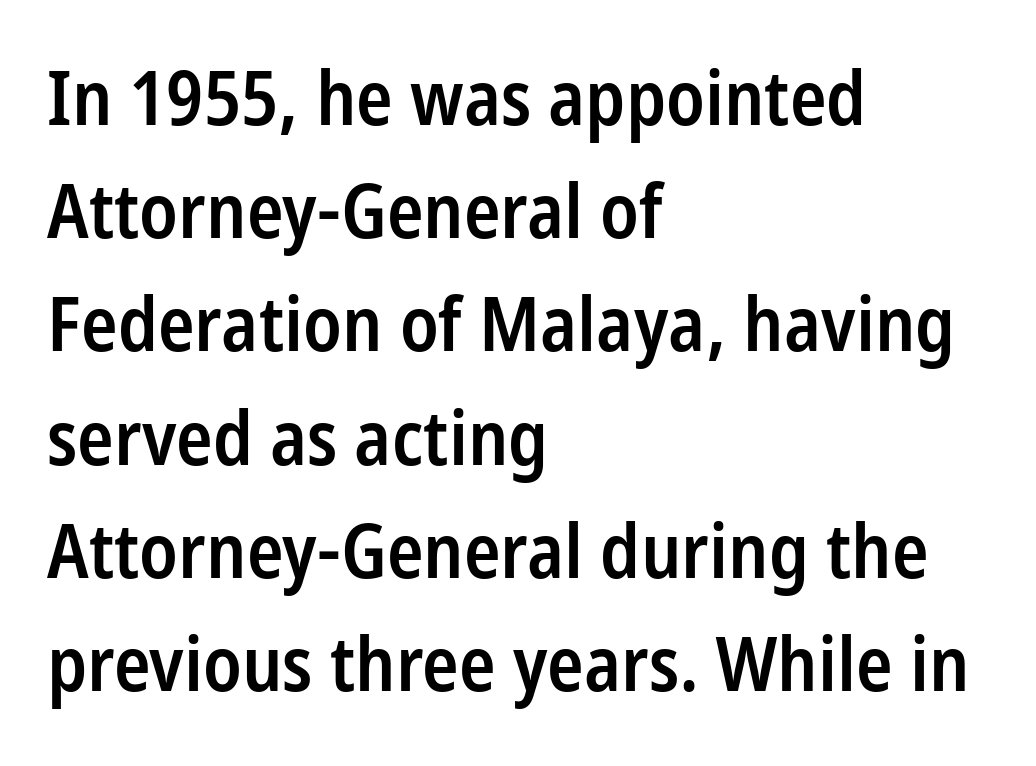
{"serif": "no", "italic": "no", "bold": "semi", "weight": "semibold", "width": "condensed", "stroke_contrast": "low", "x_height": "medium", "monospaced": "no", "underline": "no", "align": "left", "line_spacing": "normal", "line_spacing_ratio": 1.49, "letter_spacing": "normal", "letter_spacing_em": 0.0, "glyph_px": 76}
